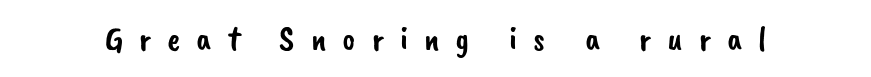
{"serif": "no", "width": "normal", "stroke_contrast": "low", "x_height": "small", "monospaced": "no", "underline": "no", "letter_spacing": "wide", "letter_spacing_em": 0.46, "glyph_px": 35}
